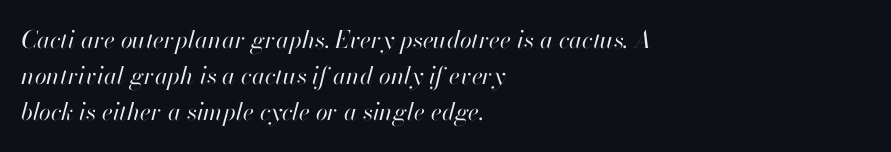
{"italic": "yes", "lean": "right", "slant_degrees": 13, "bold": "no", "underline": "no", "align": "left", "line_spacing": "normal", "line_spacing_ratio": 1.51, "letter_spacing": "normal", "letter_spacing_em": 0.0, "glyph_px": 24}
